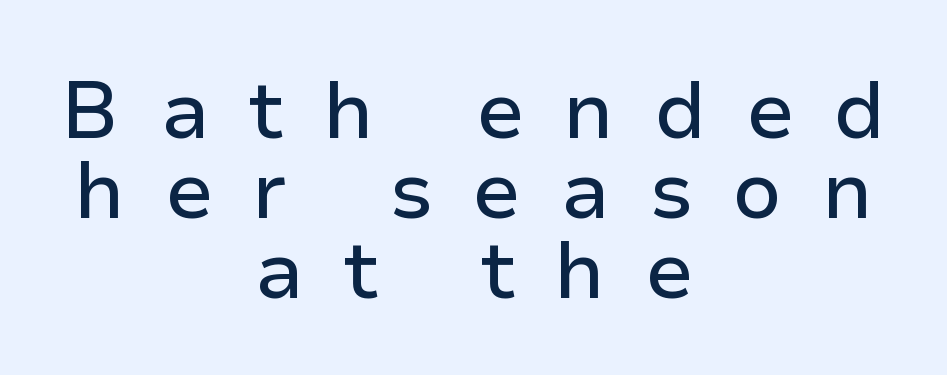
{"serif": "no", "italic": "no", "width": "normal", "stroke_contrast": "low", "x_height": "medium", "monospaced": "no", "underline": "no", "align": "center", "line_spacing": "tight", "line_spacing_ratio": 1.0, "letter_spacing": "wide", "letter_spacing_em": 0.49, "glyph_px": 80}
